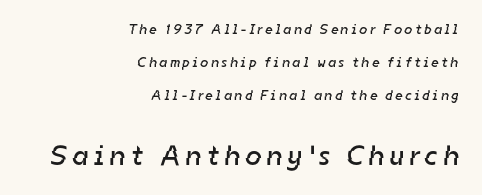
{"serif": "no", "bold": "no", "weight": "regular", "width": "normal", "stroke_contrast": "low", "x_height": "medium", "monospaced": "no", "underline": "no", "align": "right", "line_spacing": "loose", "line_spacing_ratio": 2.34, "letter_spacing": "wide", "letter_spacing_em": 0.2, "larger_block": "second", "size_ratio": 2.0, "glyph_px": 28}
